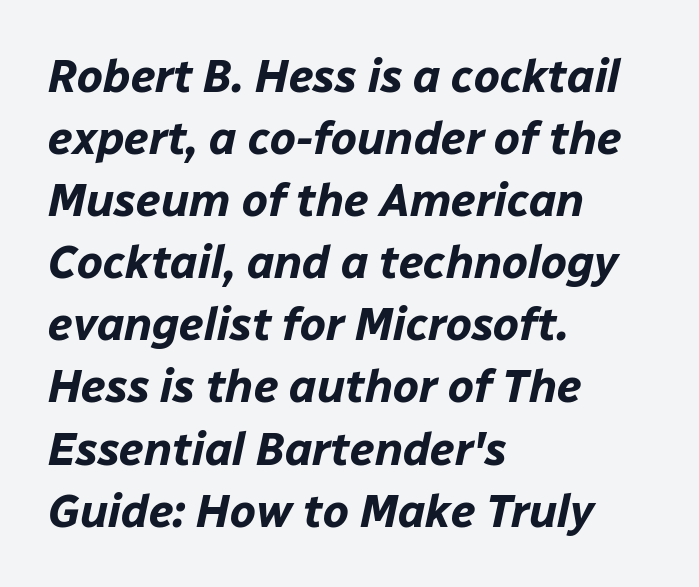
{"italic": "yes", "lean": "right", "slant_degrees": 12, "bold": "yes", "weight": "bold", "width": "normal", "stroke_contrast": "low", "x_height": "medium", "monospaced": "no", "underline": "no", "align": "left", "line_spacing": "normal", "line_spacing_ratio": 1.35, "letter_spacing": "normal", "letter_spacing_em": 0.0, "glyph_px": 46}
